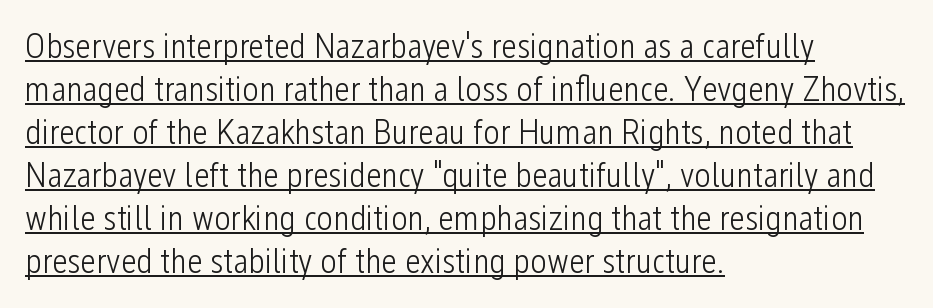
The image shows 35 px light, condensed sans-serif type, upright; set left-aligned, line spacing 1.23x, normal letter spacing, underlined; low stroke contrast and a medium x-height.
